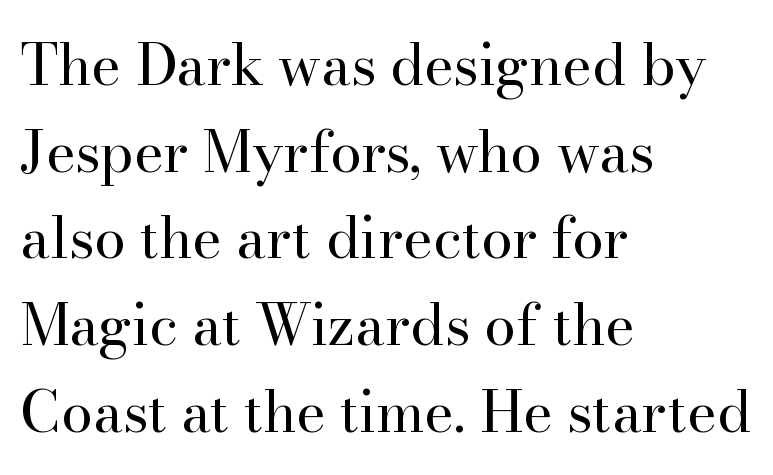
Q: Is the text bold? A: No.
Q: Is the text italic (slanted)? A: No, it is upright.
Q: Is the typeface a serif or a sans-serif typeface? A: Serif.
Q: Is the text underlined? A: No.
Q: How is the paragraph aligned? A: Left-aligned.
Q: Is the spacing between letters normal or unusually wide? A: Normal.
Q: Is the spacing between lines tight, normal or loose? A: Normal.
Q: Width (condensed, normal, or wide)? A: Normal.
Q: Stroke contrast? A: High.
Q: x-height? A: Small.
Q: Monospaced? A: No.
